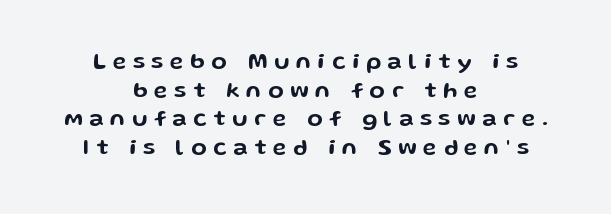
The image shows 23 px text type, upright; set centered, normal line spacing (1.25x), unusually wide letter spacing (+0.29 em), not underlined.
